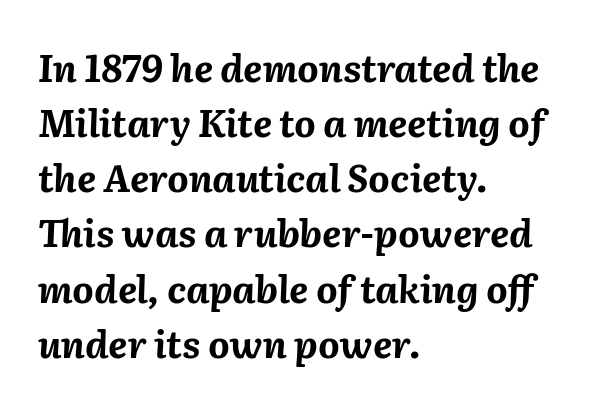
{"italic": "yes", "lean": "right", "slant_degrees": 2, "bold": "yes", "weight": "bold", "width": "normal", "stroke_contrast": "medium", "x_height": "medium", "monospaced": "no", "underline": "no", "align": "left", "line_spacing": "normal", "line_spacing_ratio": 1.49, "letter_spacing": "normal", "letter_spacing_em": 0.0, "glyph_px": 37}
